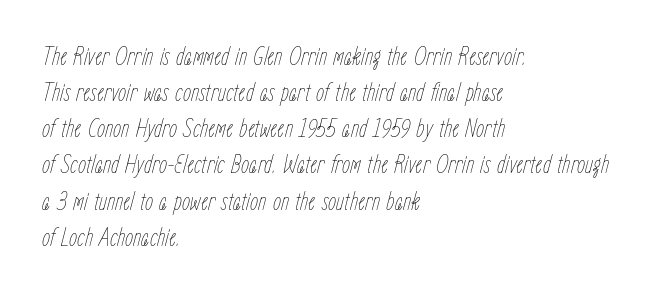
The image shows 26 px text type, italic (leaning right); set left-aligned, normal line spacing (1.39x), normal letter spacing, not underlined.
